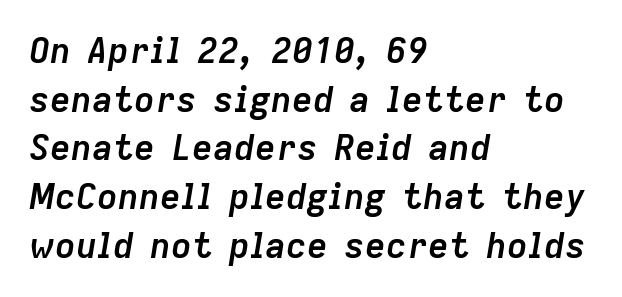
{"italic": "yes", "lean": "right", "slant_degrees": 9, "bold": "yes", "weight": "semibold", "width": "normal", "stroke_contrast": "low", "x_height": "medium", "monospaced": "no", "underline": "no", "align": "left", "line_spacing": "normal", "line_spacing_ratio": 1.39, "letter_spacing": "normal", "letter_spacing_em": 0.0, "glyph_px": 35}
